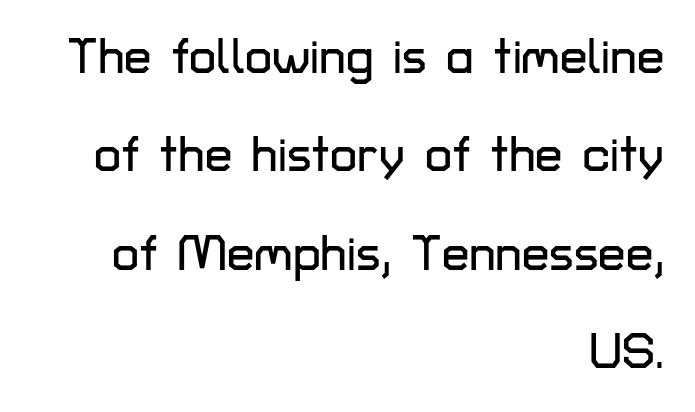
Q: Is the text italic (slanted)? A: No, it is upright.
Q: Is the typeface a serif or a sans-serif typeface? A: Sans-serif.
Q: Is the text underlined? A: No.
Q: How is the paragraph aligned? A: Right-aligned.
Q: Is the spacing between letters normal or unusually wide? A: Normal.
Q: Is the spacing between lines tight, normal or loose? A: Loose.
Q: Width (condensed, normal, or wide)? A: Normal.
Q: Stroke contrast? A: Low.
Q: x-height? A: Medium.
Q: Monospaced? A: No.
